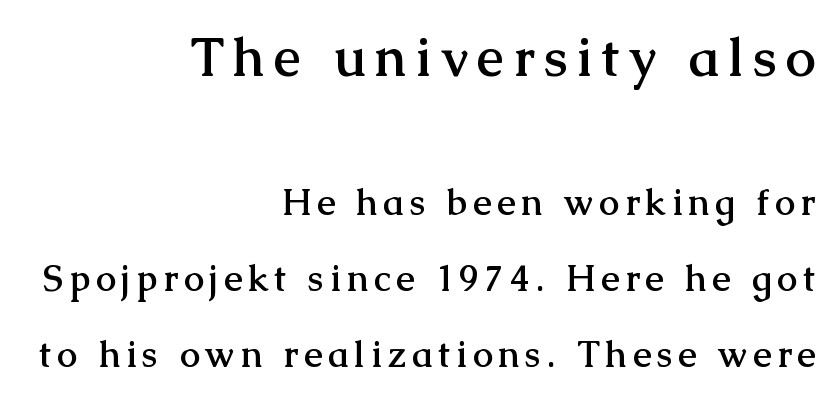
Q: Is the text bold? A: Yes.
Q: Is the text italic (slanted)? A: No, it is upright.
Q: Is the typeface a serif or a sans-serif typeface? A: Serif.
Q: Is the text underlined? A: No.
Q: How is the paragraph aligned? A: Right-aligned.
Q: Is the spacing between lines tight, normal or loose? A: Loose.
Q: Which block of text is set in a larger size, the first (top) or the second (bottom)? A: The first (top) one.
Q: Width (condensed, normal, or wide)? A: Normal.
Q: Stroke contrast? A: Medium.
Q: x-height? A: Medium.
Q: Monospaced? A: No.
